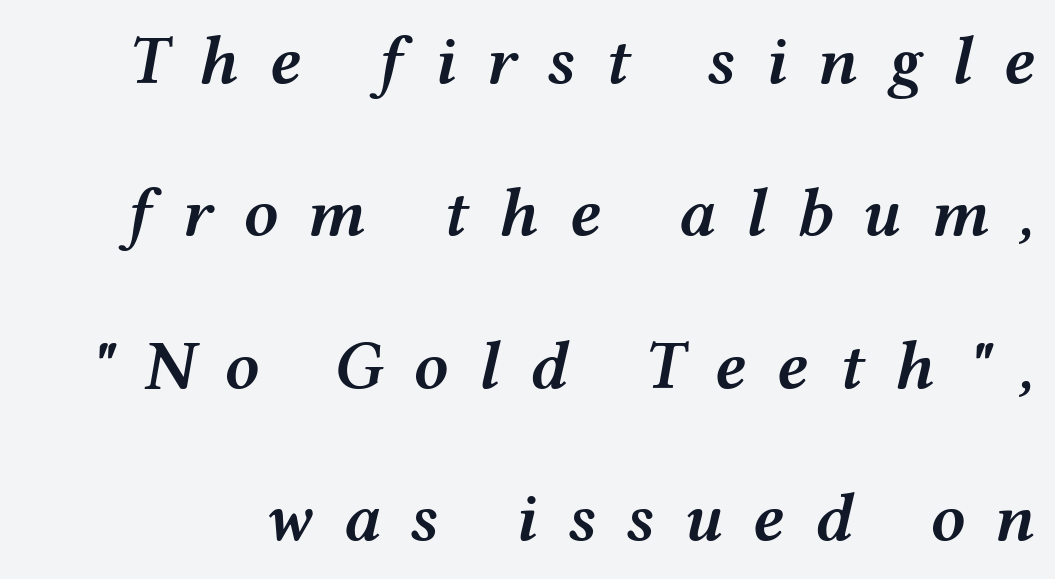
The space beneath each line is pristine and unruled. Spacing verdict: proportional, widths tailored to each character. Bold? Not quite — semibold, heavier than regular but stopping short. Is the type slanted? Yes — the strokes lean at a clear angle.
